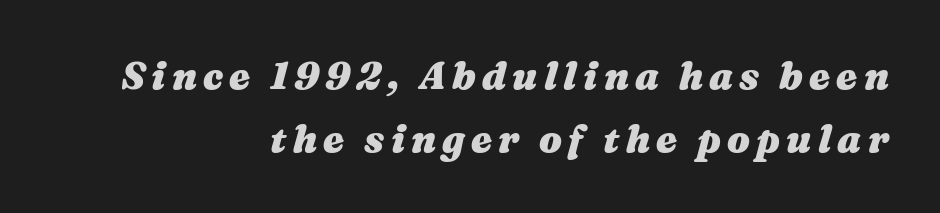
Q: Is the text bold? A: Yes.
Q: Is the text italic (slanted)? A: Yes, it leans right by about 16 degrees.
Q: Is the text underlined? A: No.
Q: How is the paragraph aligned? A: Right-aligned.
Q: Is the spacing between lines tight, normal or loose? A: Normal.
Q: Width (condensed, normal, or wide)? A: Wide.
Q: Stroke contrast? A: Medium.
Q: x-height? A: Medium.
Q: Monospaced? A: No.
